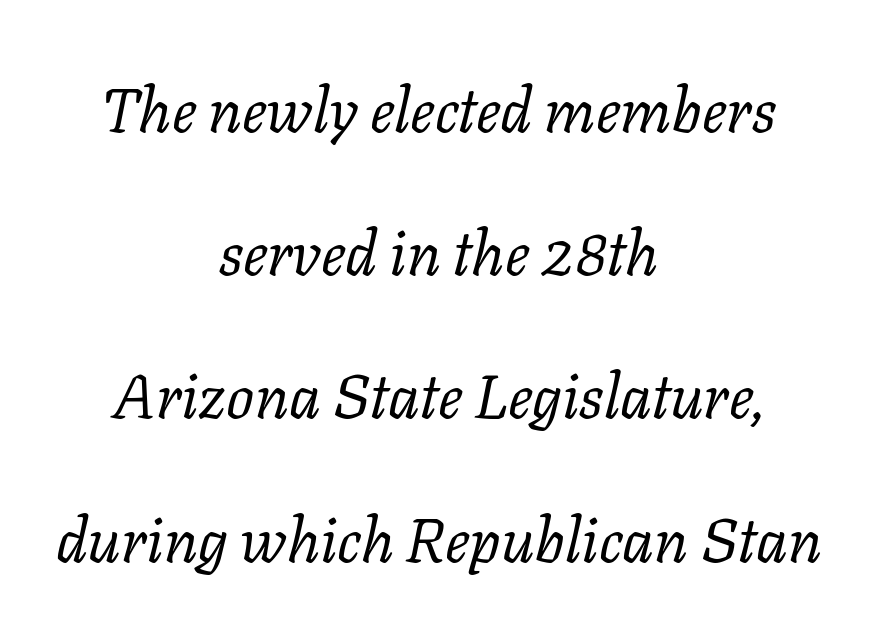
Q: Is the text bold? A: No.
Q: Is the text italic (slanted)? A: Yes, it leans right by about 11 degrees.
Q: Is the typeface a serif or a sans-serif typeface? A: Serif.
Q: Is the text underlined? A: No.
Q: How is the paragraph aligned? A: Centered.
Q: Is the spacing between letters normal or unusually wide? A: Normal.
Q: Is the spacing between lines tight, normal or loose? A: Loose.
Q: Width (condensed, normal, or wide)? A: Normal.
Q: Stroke contrast? A: Low.
Q: x-height? A: Medium.
Q: Monospaced? A: No.
